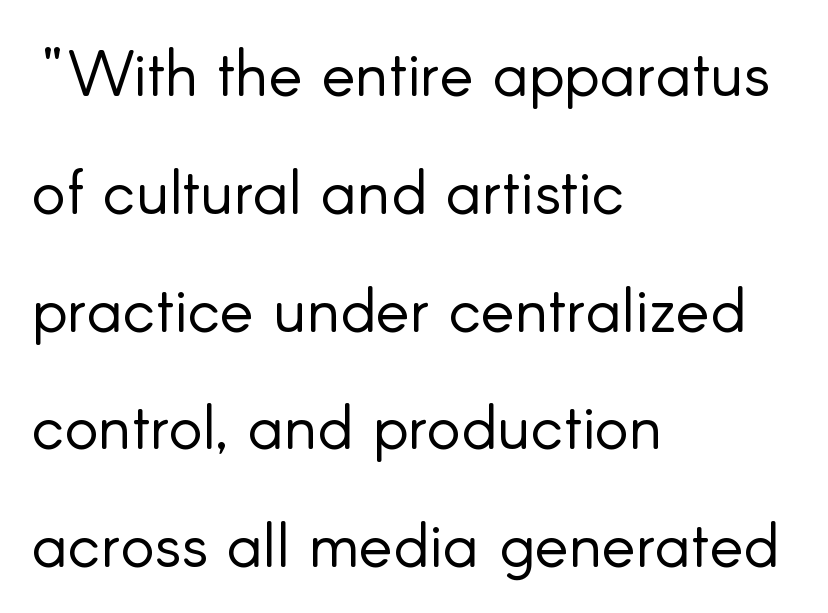
The image shows 64 px light sans-serif type, upright; set left-aligned, line spacing 1.84x, normal letter spacing, not underlined; low stroke contrast and a small x-height.
